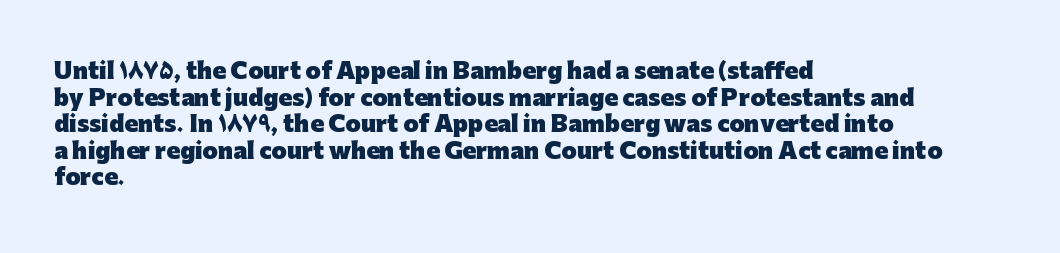
Which margin do the lines hug? The left one — the right edge is uneven. Weight check: bold — yes, fully. Tracking here is standard; glyphs follow each other at the usual distance. Unlike italic type, these characters show no tilt at all. Just letters on the line, the space beneath them empty.
